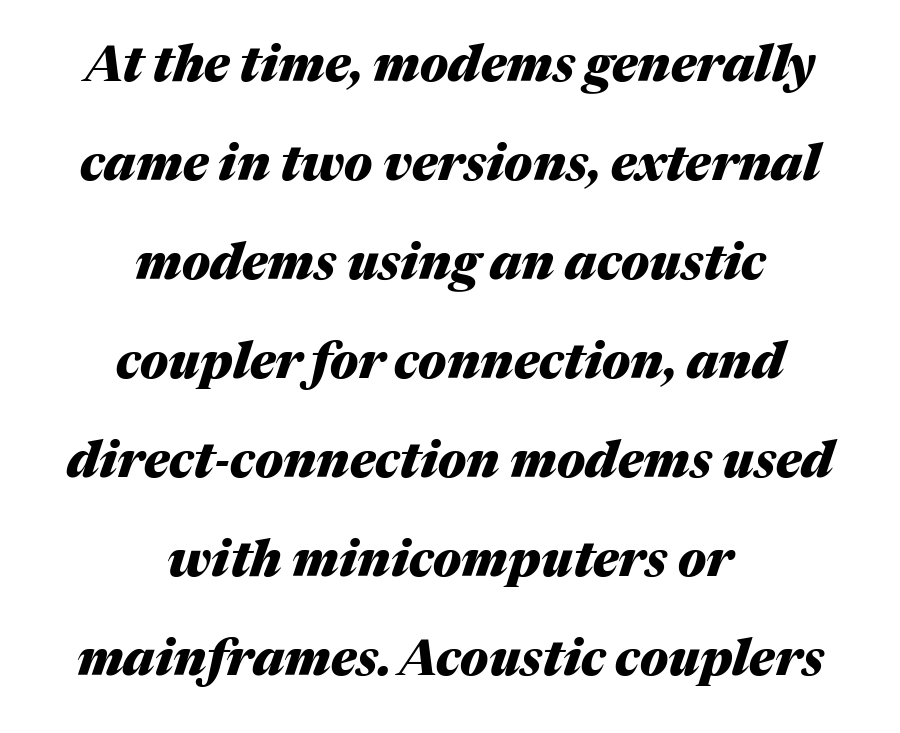
The image shows 50 px heavy type, italic (leaning right); set centered, loose line spacing (1.98x), normal letter spacing, not underlined; medium stroke contrast and a medium x-height.
